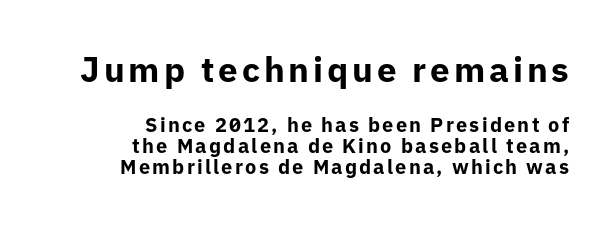
Check the space under the baseline: it is left empty. The glyphs have the mass of a bold cut. Think of a printed novel: that variable character pitch is what you see here. Which of the two is more prominent by size? The first, at the top. The text was rendered using a sans face with plain stroke endings.
